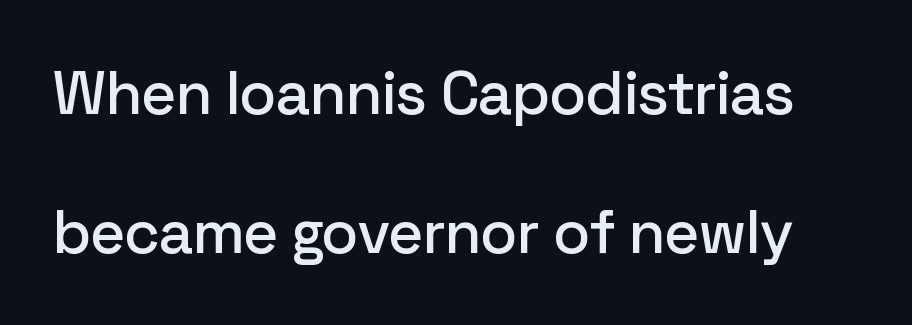
The image shows 61 px sans-serif type, upright; set loose line spacing (2.28x), normal letter spacing, not underlined; low stroke contrast and a medium x-height.
